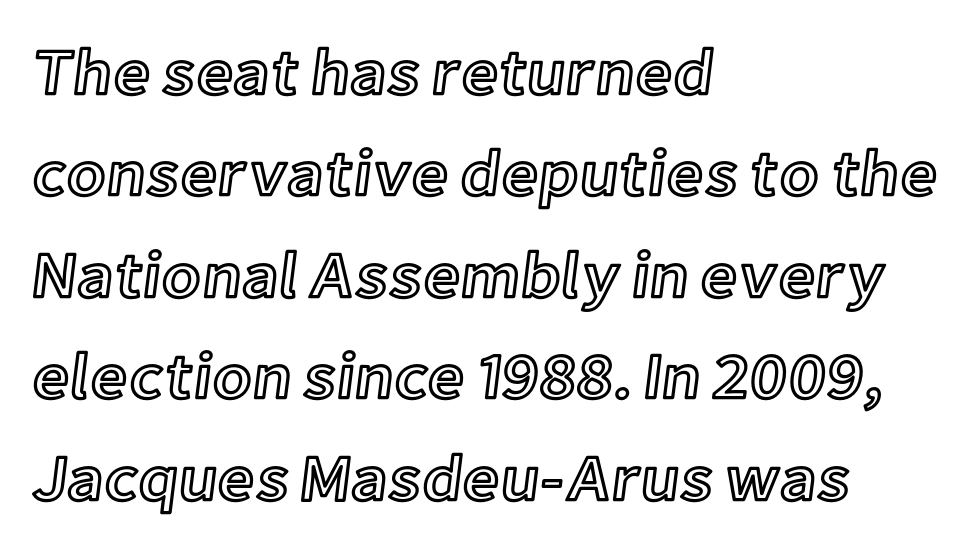
Q: Is the text italic (slanted)? A: Yes.
Q: Is the text underlined? A: No.
Q: How is the paragraph aligned? A: Left-aligned.
Q: Is the spacing between letters normal or unusually wide? A: Normal.
Q: Is the spacing between lines tight, normal or loose? A: Normal.
Q: Width (condensed, normal, or wide)? A: Normal.
Q: x-height? A: Medium.
Q: Monospaced? A: No.
